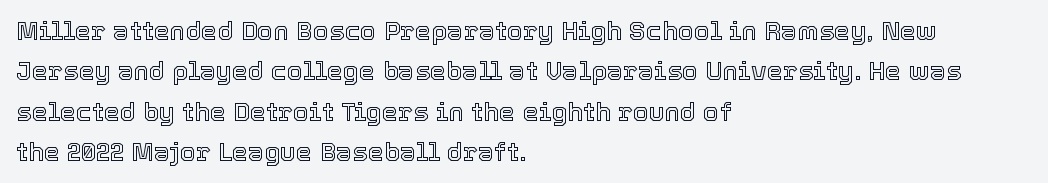
The image shows 26 px text type, upright; set left-aligned, normal line spacing (1.55x), normal letter spacing, not underlined.
